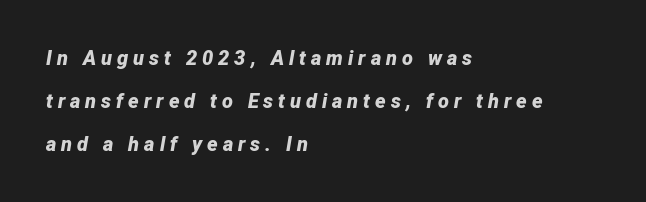
Q: Is the text bold? A: Yes.
Q: Is the text italic (slanted)? A: Yes, it leans right by about 12 degrees.
Q: Is the text underlined? A: No.
Q: How is the paragraph aligned? A: Left-aligned.
Q: Is the spacing between letters normal or unusually wide? A: Unusually wide.
Q: Is the spacing between lines tight, normal or loose? A: Loose.
